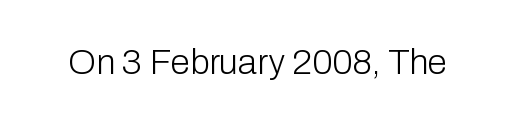
Q: Is the text bold? A: No.
Q: Is the text italic (slanted)? A: No, it is upright.
Q: Is the typeface a serif or a sans-serif typeface? A: Sans-serif.
Q: Is the text underlined? A: No.
Q: Is the spacing between letters normal or unusually wide? A: Normal.
Q: Width (condensed, normal, or wide)? A: Normal.
Q: Stroke contrast? A: Low.
Q: x-height? A: Medium.
Q: Monospaced? A: No.
